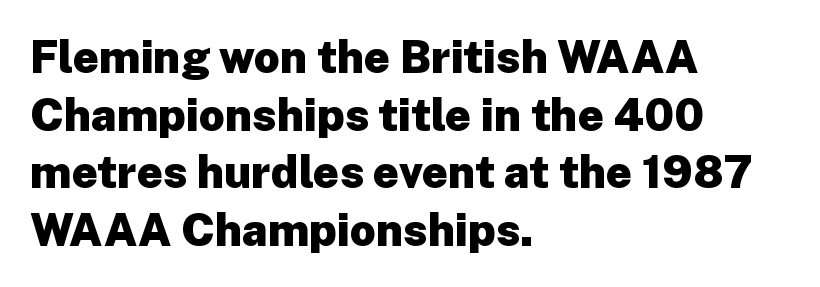
{"serif": "no", "italic": "no", "bold": "yes", "weight": "heavy", "width": "normal", "stroke_contrast": "low", "x_height": "medium", "monospaced": "no", "underline": "no", "align": "left", "line_spacing": "normal", "line_spacing_ratio": 1.28, "letter_spacing": "normal", "letter_spacing_em": 0.0, "glyph_px": 45}
